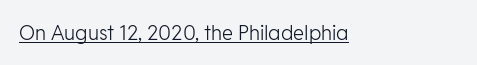
The image shows 20 px text type, upright; set normal letter spacing, underlined.
